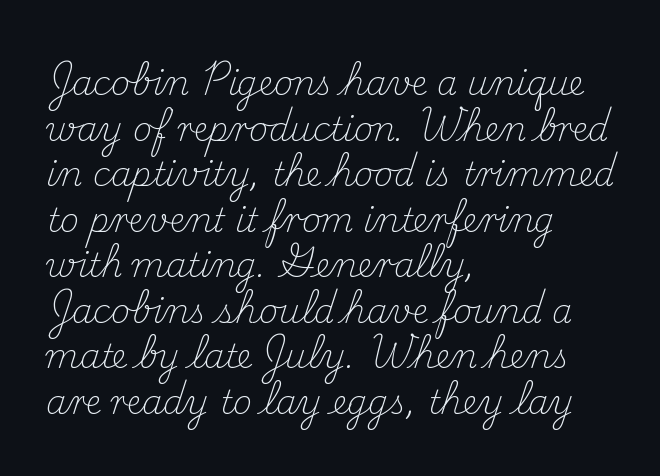
{"serif": "yes", "bold": "no", "weight": "light", "width": "normal", "stroke_contrast": "medium", "x_height": "small", "monospaced": "no", "underline": "no", "align": "left", "line_spacing": "normal", "line_spacing_ratio": 1.38, "letter_spacing": "normal", "letter_spacing_em": 0.0, "glyph_px": 33}
